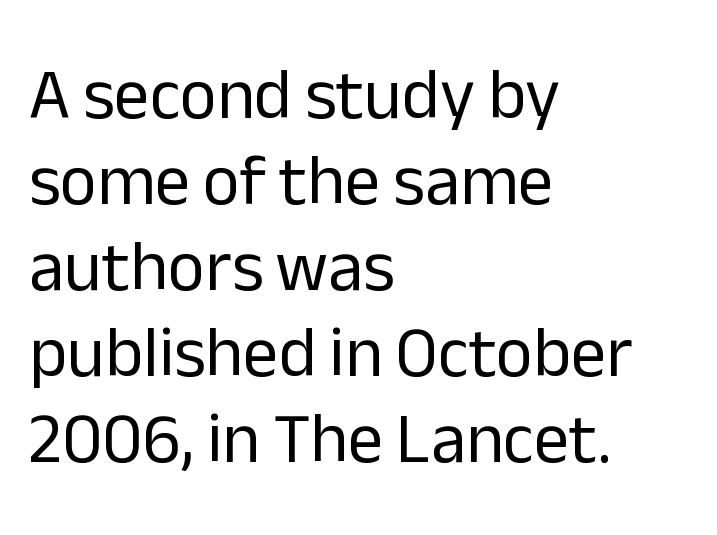
{"serif": "no", "italic": "no", "bold": "no", "weight": "regular", "width": "normal", "stroke_contrast": "low", "x_height": "medium", "monospaced": "no", "underline": "no", "align": "left", "line_spacing_ratio": 1.21, "letter_spacing": "normal", "letter_spacing_em": 0.0, "glyph_px": 71}
